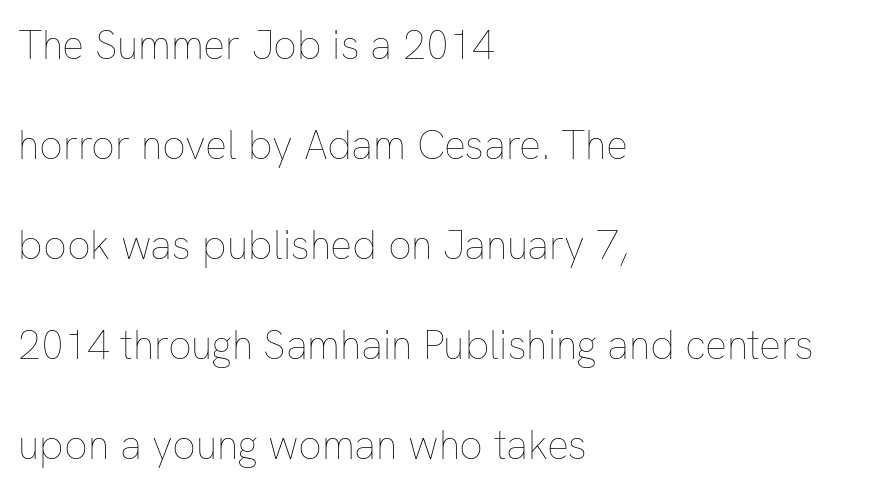
The image shows 41 px thin type, upright; set left-aligned, loose line spacing (2.44x), normal letter spacing, not underlined; low stroke contrast and a medium x-height.
